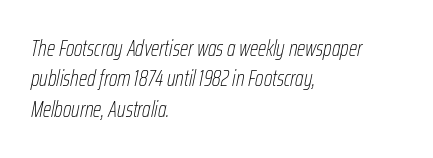
The image shows 22 px text type, italic (leaning right); set left-aligned, normal line spacing (1.38x), normal letter spacing, not underlined.
